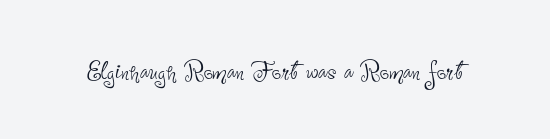
The image shows 33 px thin, condensed sans-serif type; set normal letter spacing, not underlined; low stroke contrast and a small x-height.
